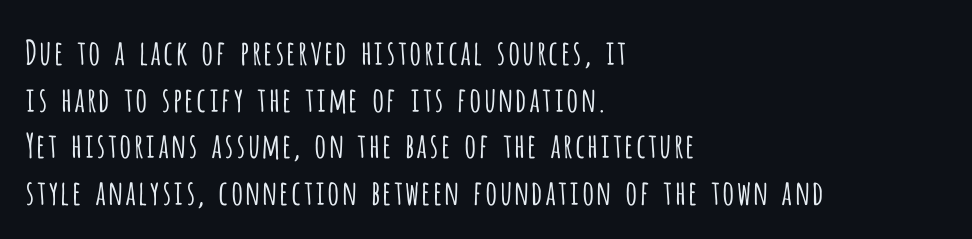
{"serif": "no", "italic": "no", "bold": "no", "weight": "light", "width": "condensed", "stroke_contrast": "low", "x_height": "large", "monospaced": "no", "underline": "no", "align": "left", "line_spacing": "normal", "line_spacing_ratio": 1.37, "letter_spacing": "normal", "letter_spacing_em": 0.0, "glyph_px": 34}
